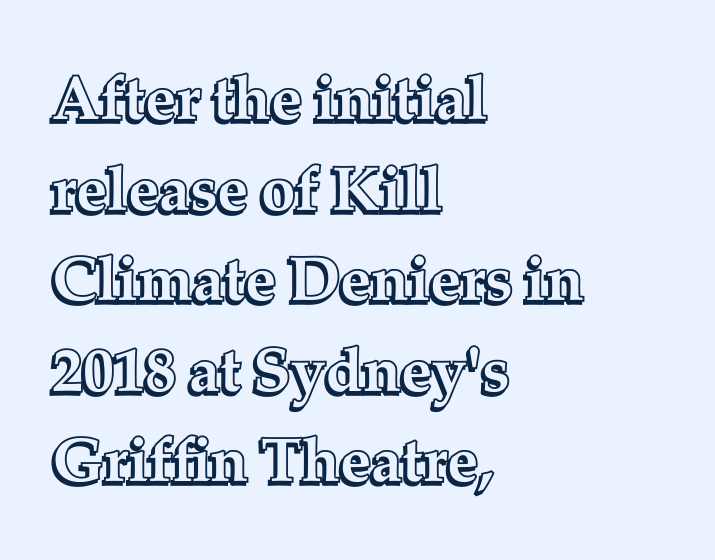
{"italic": "no", "width": "normal", "x_height": "medium", "monospaced": "no", "underline": "no", "align": "left", "line_spacing": "normal", "line_spacing_ratio": 1.46, "letter_spacing": "normal", "letter_spacing_em": 0.0, "glyph_px": 62}
